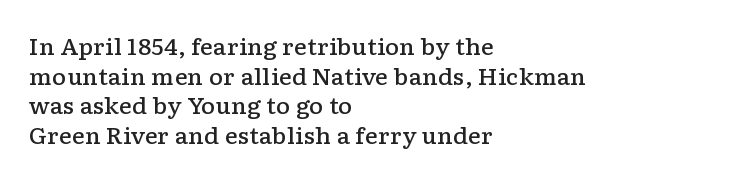
No word sits above an underline. Look at the stroke-to-counter ratio: somewhat heavy, a semibold. When letters stand straight like this, we call the style roman or upright. Observe the ordinary spacing: letters are neighbours, not strangers. The space between consecutive lines is moderate.
